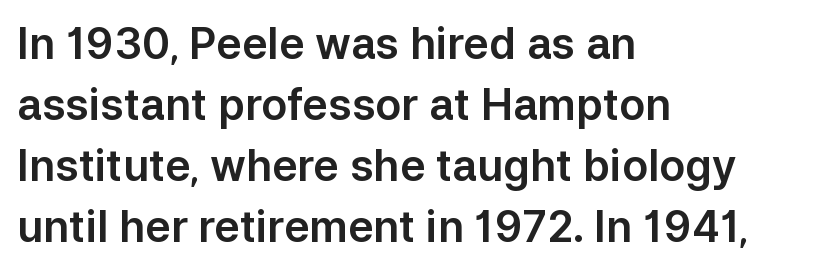
{"serif": "no", "italic": "no", "width": "normal", "stroke_contrast": "low", "x_height": "medium", "monospaced": "no", "underline": "no", "align": "left", "line_spacing": "normal", "line_spacing_ratio": 1.42, "letter_spacing": "normal", "letter_spacing_em": 0.0, "glyph_px": 43}
